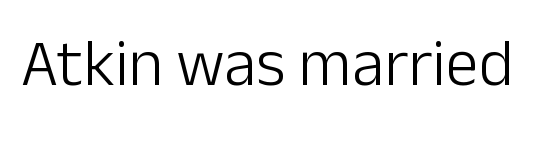
Q: Is the text bold? A: No.
Q: Is the text italic (slanted)? A: No, it is upright.
Q: Is the typeface a serif or a sans-serif typeface? A: Sans-serif.
Q: Is the text underlined? A: No.
Q: Is the spacing between letters normal or unusually wide? A: Normal.
Q: Width (condensed, normal, or wide)? A: Normal.
Q: Stroke contrast? A: Low.
Q: x-height? A: Medium.
Q: Monospaced? A: No.
